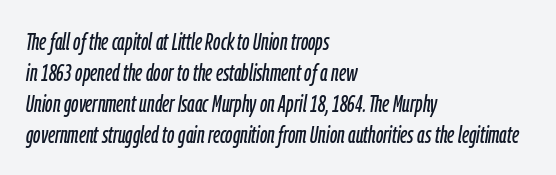
Q: Is the text italic (slanted)? A: Yes, it leans right by about 9 degrees.
Q: Is the text underlined? A: No.
Q: How is the paragraph aligned? A: Left-aligned.
Q: Is the spacing between letters normal or unusually wide? A: Normal.
Q: Is the spacing between lines tight, normal or loose? A: Normal.
